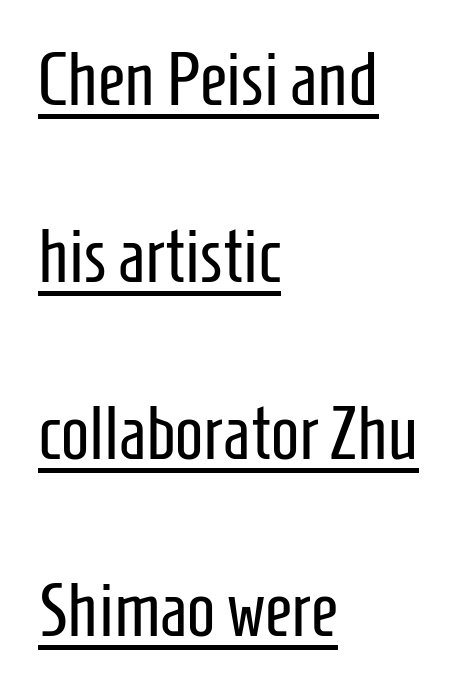
Is the block centered? No — it sits flush against the left margin. The letters advance in unequal steps, a hallmark of proportional type. Is there any slant? The stems are plumb. Weight class: somewhere from thin through regular. Grotesque or geometric, the face here clearly has no serifs.
